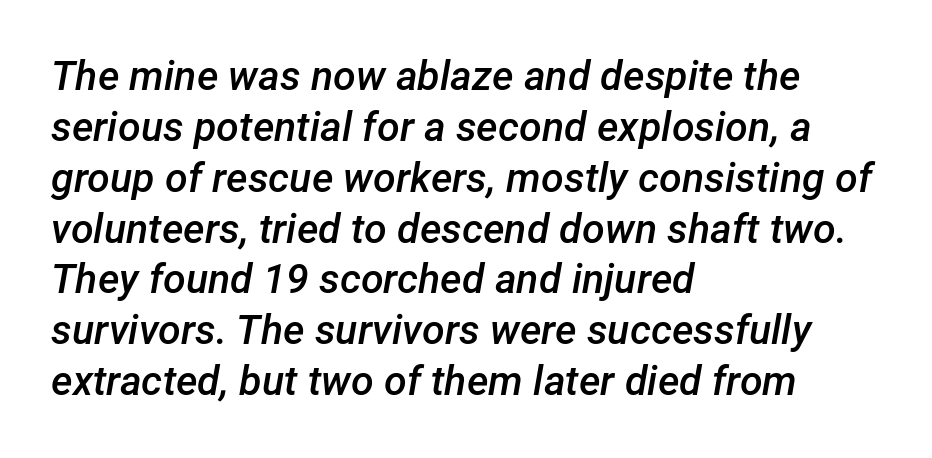
The image shows 41 px semibold type, italic (leaning right); set left-aligned, line spacing 1.24x, normal letter spacing, not underlined; low stroke contrast and a medium x-height.
